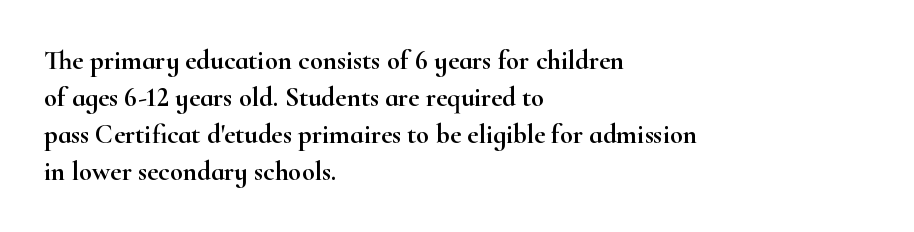
The image shows 27 px text type, upright; set left-aligned, normal line spacing (1.37x), normal letter spacing, not underlined.
